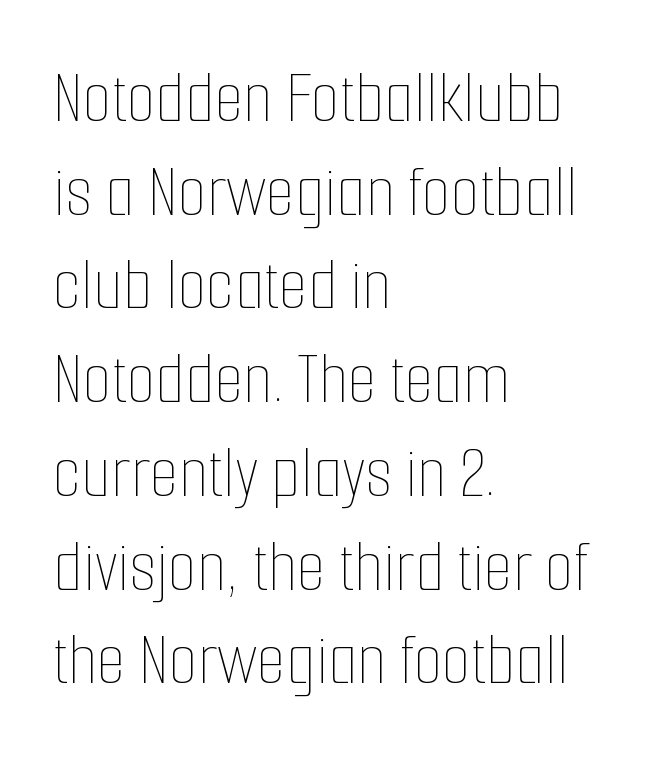
Rows of type keep a routine distance in the vertical direction. Each letter keeps its own natural width here, so spacing adapts to shape. Check under the words: just untouched page. Do the letters lean? They stand straight. Stroke thickness stays within the range of a standard reading face or lighter. Typeset ragged right — the left edge is the straight one.
